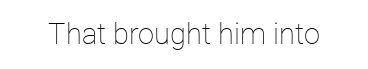
The image shows 29 px thin type, upright; set normal letter spacing, not underlined; low stroke contrast and a medium x-height.
